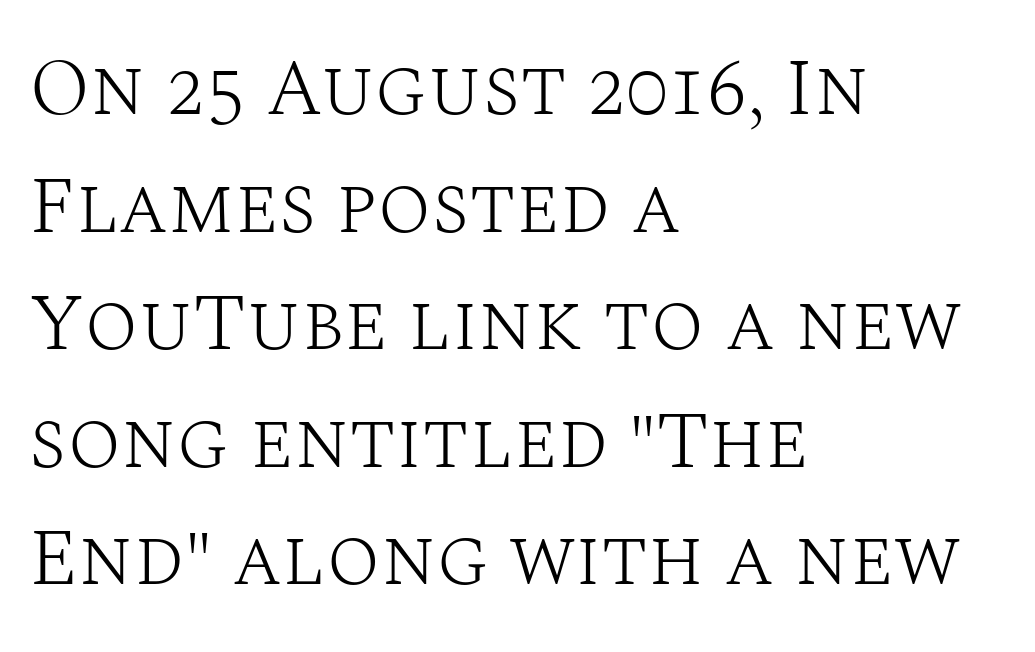
Q: Is the text bold? A: No.
Q: Is the text italic (slanted)? A: No, it is upright.
Q: Is the typeface a serif or a sans-serif typeface? A: Serif.
Q: Is the text underlined? A: No.
Q: How is the paragraph aligned? A: Left-aligned.
Q: Is the spacing between letters normal or unusually wide? A: Normal.
Q: Is the spacing between lines tight, normal or loose? A: Normal.
Q: Width (condensed, normal, or wide)? A: Normal.
Q: Stroke contrast? A: Medium.
Q: x-height? A: Large.
Q: Monospaced? A: No.
